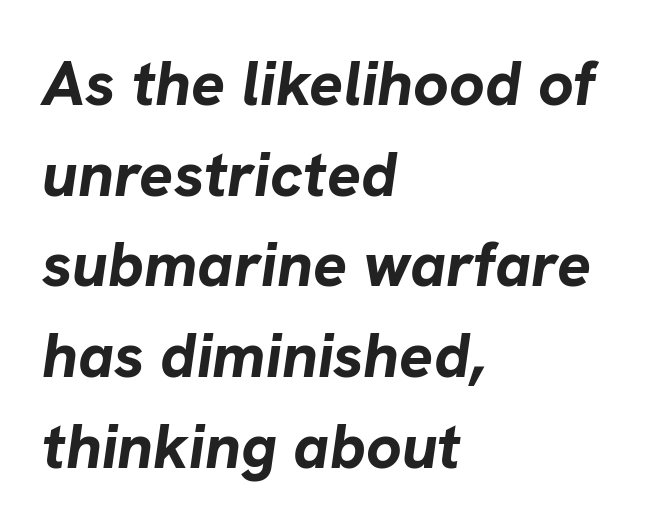
{"italic": "yes", "lean": "right", "slant_degrees": 8, "bold": "yes", "weight": "bold", "width": "normal", "stroke_contrast": "low", "x_height": "medium", "monospaced": "no", "underline": "no", "align": "left", "line_spacing": "normal", "line_spacing_ratio": 1.44, "letter_spacing": "normal", "letter_spacing_em": 0.0, "glyph_px": 63}
